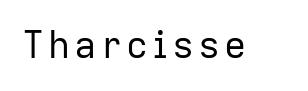
Q: Is the text bold? A: No.
Q: Is the text italic (slanted)? A: No, it is upright.
Q: Is the typeface a serif or a sans-serif typeface? A: Sans-serif.
Q: Is the text underlined? A: No.
Q: Width (condensed, normal, or wide)? A: Normal.
Q: Stroke contrast? A: Low.
Q: x-height? A: Medium.
Q: Monospaced? A: No.
